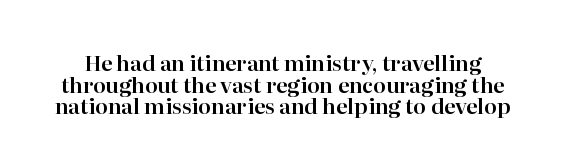
The image shows 21 px text type, upright; set tight line spacing (1.03x), normal letter spacing, not underlined.
